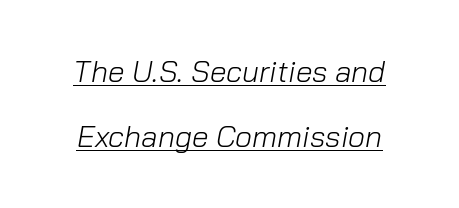
{"italic": "yes", "lean": "right", "slant_degrees": 10, "bold": "no", "weight": "light", "width": "normal", "stroke_contrast": "low", "x_height": "medium", "monospaced": "no", "underline": "yes", "line_spacing": "loose", "line_spacing_ratio": 2.17, "letter_spacing": "normal", "letter_spacing_em": 0.0, "glyph_px": 30}
